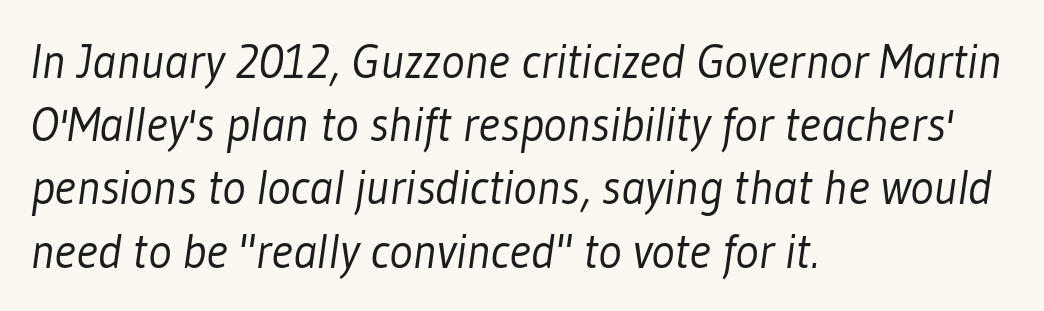
{"serif": "no", "bold": "no", "weight": "light", "width": "condensed", "stroke_contrast": "low", "x_height": "medium", "monospaced": "no", "underline": "no", "align": "left", "line_spacing": "normal", "line_spacing_ratio": 1.29, "letter_spacing": "normal", "letter_spacing_em": 0.0, "glyph_px": 49}
